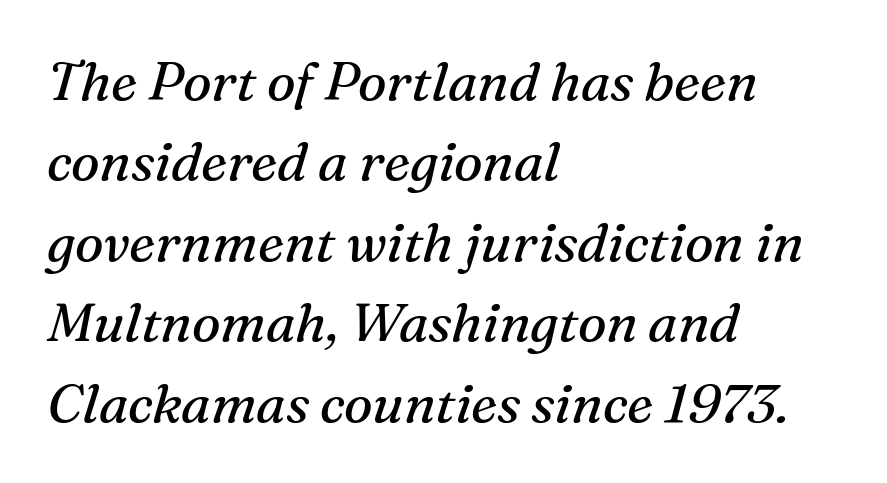
The setting favours the left margin, as ordinary paragraphs usually do. Vertically, the passage feels balanced, rows spaced as you'd expect. These lines keep a tight, regular rhythm from letter to letter. Italic: yes, the glyphs are oblique.
